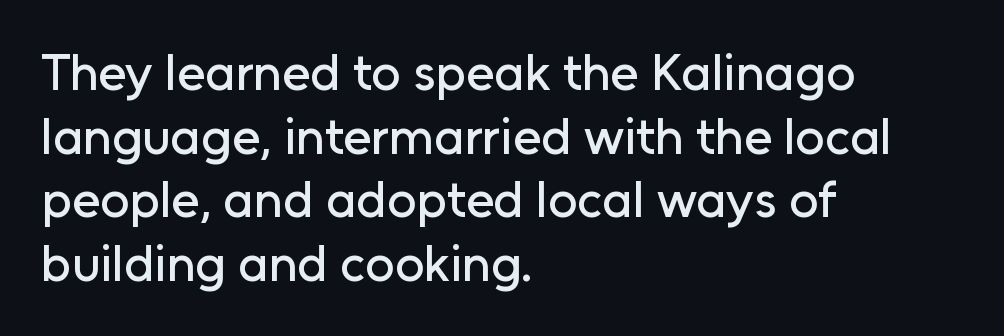
{"serif": "no", "italic": "no", "width": "normal", "stroke_contrast": "low", "x_height": "medium", "monospaced": "no", "underline": "no", "align": "left", "line_spacing": "normal", "line_spacing_ratio": 1.25, "letter_spacing": "normal", "letter_spacing_em": 0.0, "glyph_px": 51}
